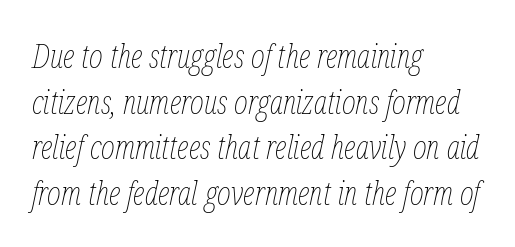
The image shows 33 px thin, condensed type, italic (leaning right); set left-aligned, normal line spacing (1.38x), normal letter spacing, not underlined; low stroke contrast and a medium x-height.
